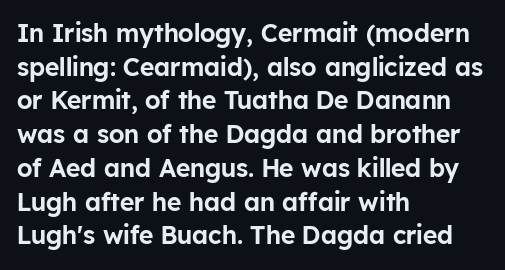
Caption: multi-line text, flush left, ragged right. The font's upright variant was chosen for this text. What stands out about the letter spacing? Nothing — it is the standard amount. Has an underline been added? It has not. This block has exactly the height ordinary leading produces.
